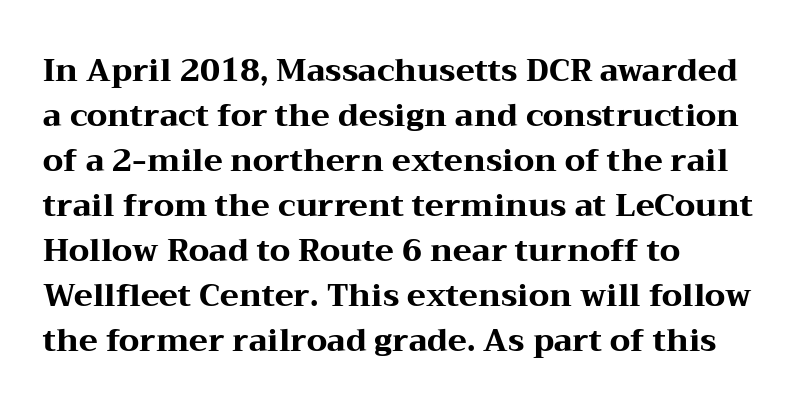
{"serif": "yes", "italic": "no", "bold": "yes", "weight": "heavy", "width": "wide", "stroke_contrast": "medium", "x_height": "medium", "monospaced": "no", "underline": "no", "align": "left", "line_spacing": "normal", "line_spacing_ratio": 1.45, "letter_spacing": "normal", "letter_spacing_em": 0.0, "glyph_px": 31}
